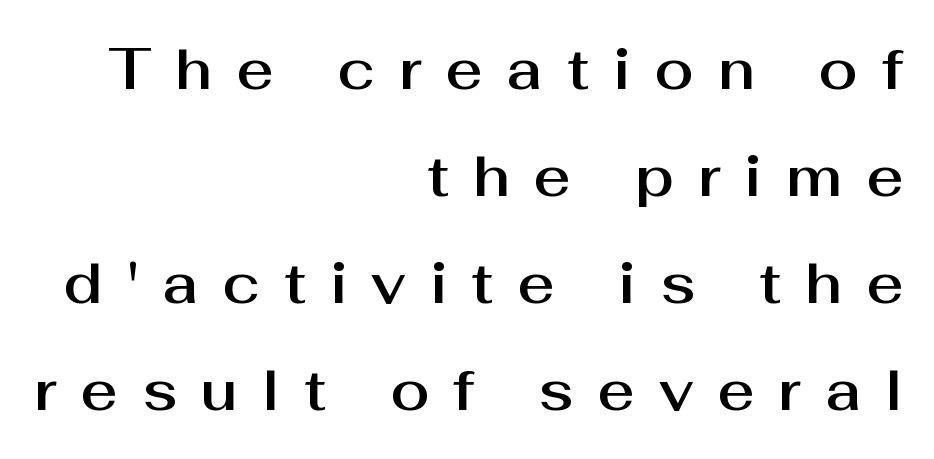
{"serif": "no", "italic": "no", "width": "normal", "stroke_contrast": "medium", "x_height": "medium", "monospaced": "no", "underline": "no", "align": "right", "line_spacing_ratio": 1.88, "letter_spacing": "wide", "letter_spacing_em": 0.42, "glyph_px": 57}
